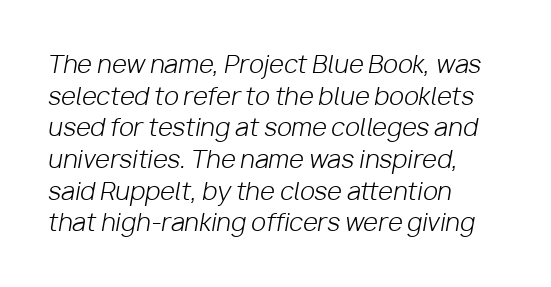
{"italic": "yes", "lean": "right", "slant_degrees": 10, "bold": "no", "underline": "no", "align": "left", "line_spacing": "normal", "line_spacing_ratio": 1.32, "letter_spacing": "normal", "letter_spacing_em": 0.0, "glyph_px": 24}
